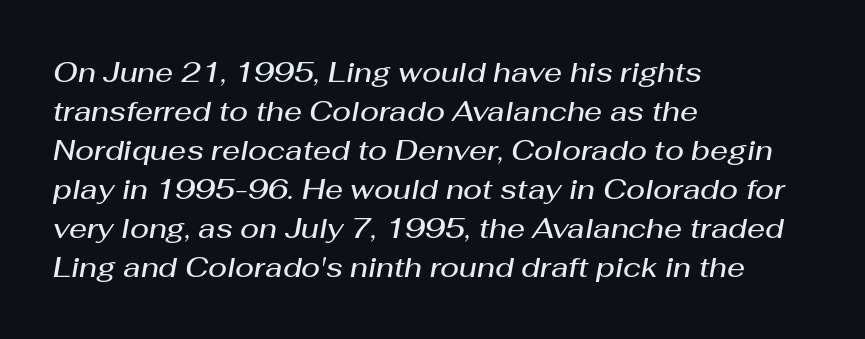
{"italic": "yes", "lean": "right", "slant_degrees": 10, "bold": "semi", "weight": "semibold", "width": "normal", "stroke_contrast": "medium", "x_height": "medium", "monospaced": "no", "underline": "no", "align": "left", "line_spacing": "normal", "line_spacing_ratio": 1.39, "letter_spacing": "normal", "letter_spacing_em": 0.0, "glyph_px": 28}
